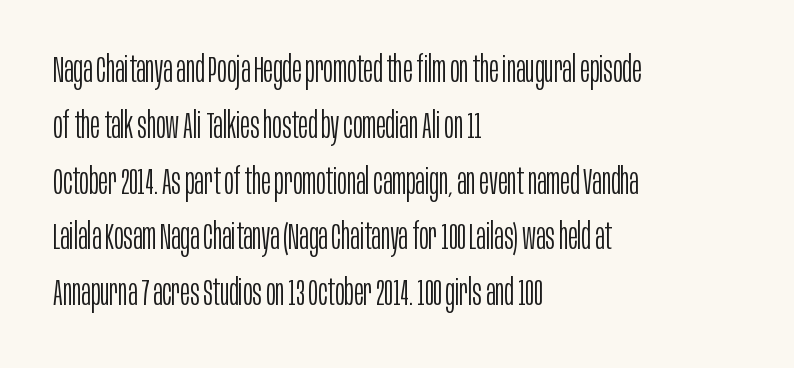
Which margin do the lines hug? The left one — the right edge is uneven. Think of a printed novel: that variable character pitch is what you see here. Stems here are at most as thick as an everyday book face. The baseline area is clear. Whoever set this chose a conventional vertical rhythm.
